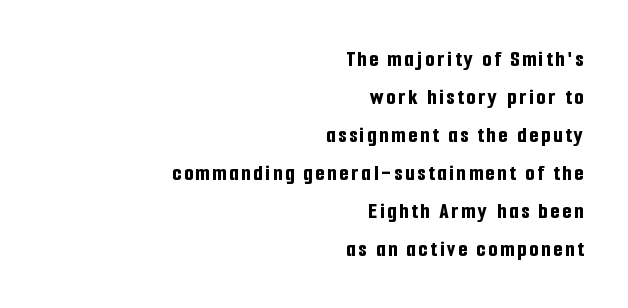
The leading is moderate, giving the passage an even texture. The setting favours the right margin, as signatures and pull-quotes sometimes do. Unmarked baselines from the first word to the last. A roman cut, with each character standing at attention.
